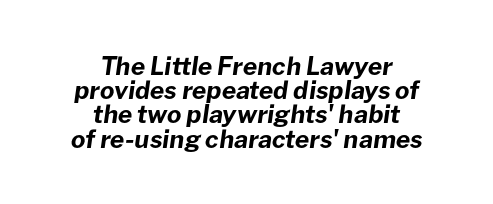
Q: Is the text bold? A: Yes.
Q: Is the text italic (slanted)? A: Yes, it leans right by about 8 degrees.
Q: Is the text underlined? A: No.
Q: How is the paragraph aligned? A: Centered.
Q: Is the spacing between letters normal or unusually wide? A: Normal.
Q: Is the spacing between lines tight, normal or loose? A: Tight.
